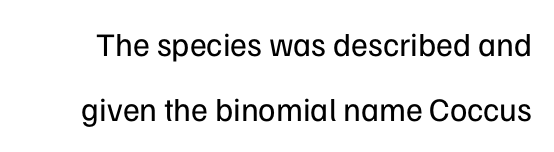
This rendering employs a face without finishing strokes, i.e., a sans-serif. This is not heavy type; no bold has been used. Reading down the column, the eye jumps a long way to each next line. Italic? Not at all — the glyphs are vertical.
